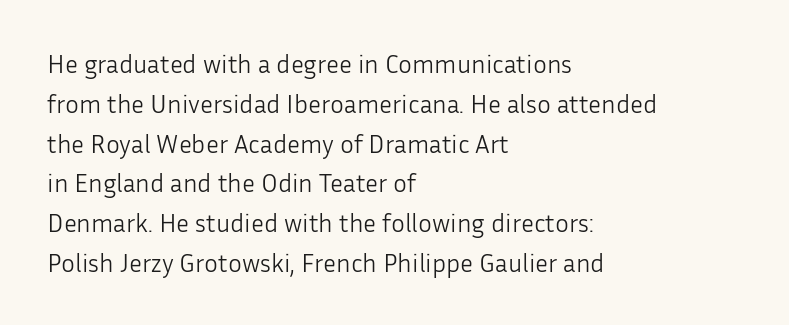
{"italic": "no", "bold": "no", "underline": "no", "align": "left", "line_spacing": "normal", "line_spacing_ratio": 1.53, "letter_spacing": "normal", "letter_spacing_em": 0.0, "glyph_px": 26}
